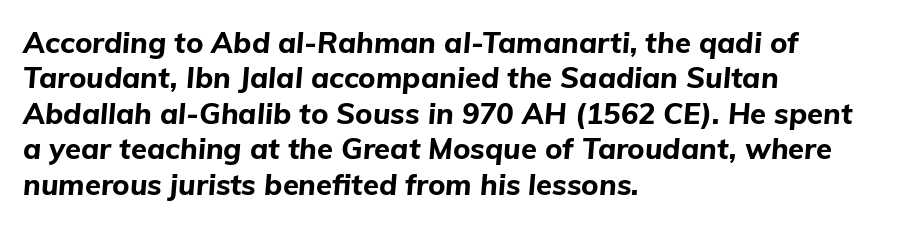
Q: Is the text bold? A: Yes.
Q: Is the text italic (slanted)? A: Yes, it leans right by about 5 degrees.
Q: Is the text underlined? A: No.
Q: How is the paragraph aligned? A: Left-aligned.
Q: Is the spacing between letters normal or unusually wide? A: Normal.
Q: Width (condensed, normal, or wide)? A: Normal.
Q: Stroke contrast? A: Low.
Q: x-height? A: Medium.
Q: Monospaced? A: No.
